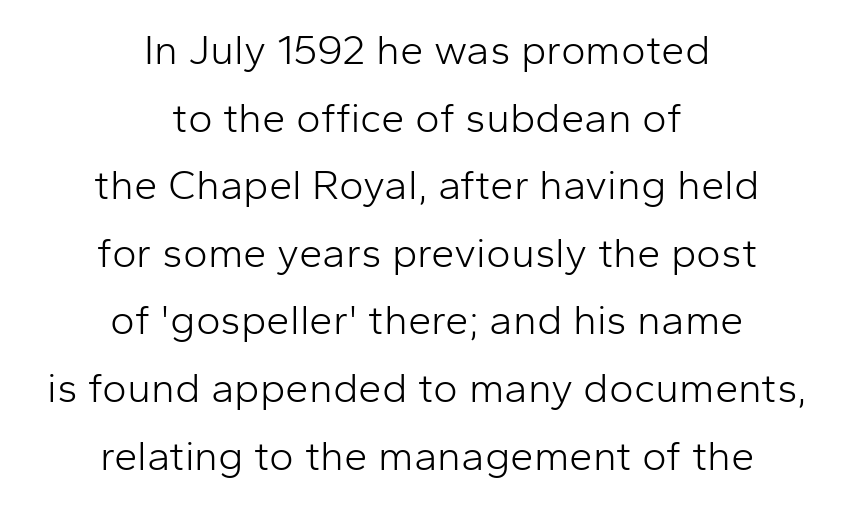
The image shows 42 px light sans-serif type, upright; set centered, normal line spacing (1.61x), normal letter spacing, not underlined; low stroke contrast and a medium x-height.
